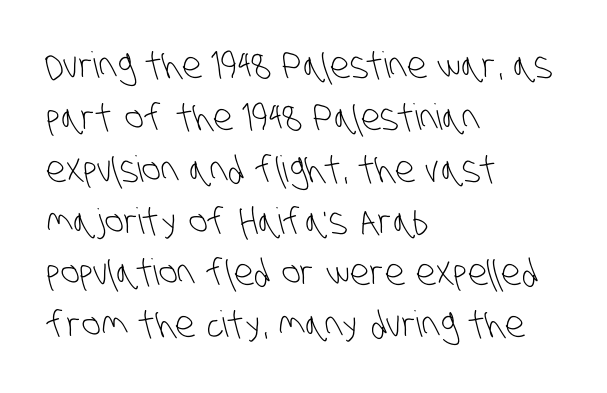
{"serif": "no", "bold": "no", "weight": "light", "width": "condensed", "stroke_contrast": "low", "x_height": "large", "monospaced": "no", "underline": "no", "align": "left", "line_spacing": "normal", "line_spacing_ratio": 1.44, "letter_spacing": "normal", "letter_spacing_em": 0.0, "glyph_px": 36}
